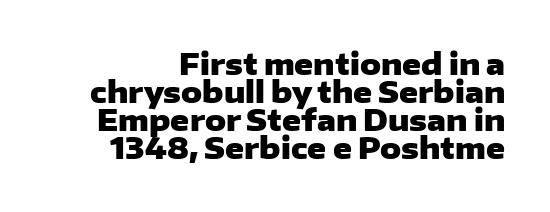
The image shows 29 px heavy, wide sans-serif type, upright; set tight line spacing (0.97x), normal letter spacing, not underlined; low stroke contrast and a medium x-height.
